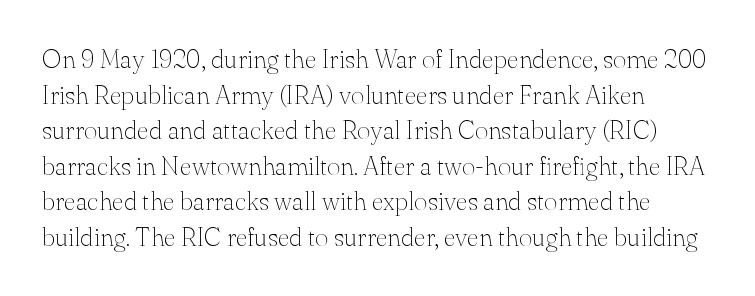
Q: Is the text bold? A: No.
Q: Is the text italic (slanted)? A: No, it is upright.
Q: Is the text underlined? A: No.
Q: How is the paragraph aligned? A: Left-aligned.
Q: Is the spacing between letters normal or unusually wide? A: Normal.
Q: Is the spacing between lines tight, normal or loose? A: Normal.
